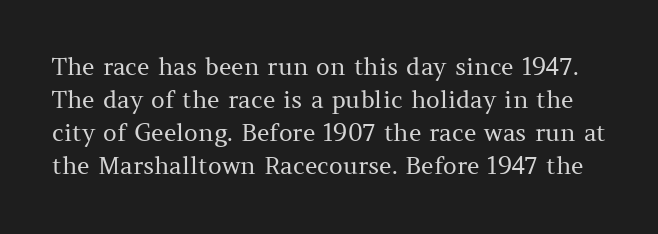
Observe the ordinary spacing: letters are neighbours, not strangers. The typeface has the unassuming heft of standard copy or less. The words here are not underlined. This is roman type, the default non-slanted kind. Notice how descenders clear the ascenders below comfortably — that's standard leading.
